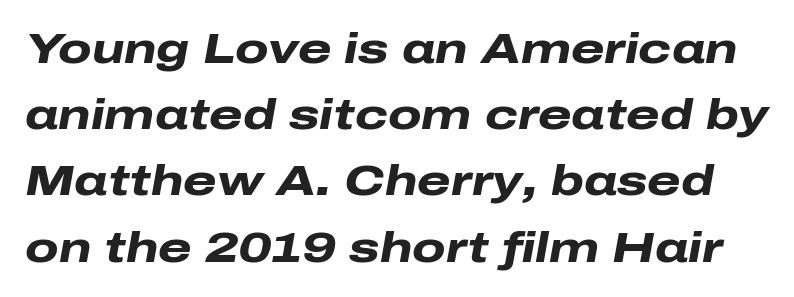
Q: Is the text bold? A: Yes.
Q: Is the text italic (slanted)? A: Yes, it leans right by about 10 degrees.
Q: Is the text underlined? A: No.
Q: Is the spacing between letters normal or unusually wide? A: Normal.
Q: Is the spacing between lines tight, normal or loose? A: Normal.
Q: Width (condensed, normal, or wide)? A: Wide.
Q: Stroke contrast? A: Low.
Q: x-height? A: Medium.
Q: Monospaced? A: No.
